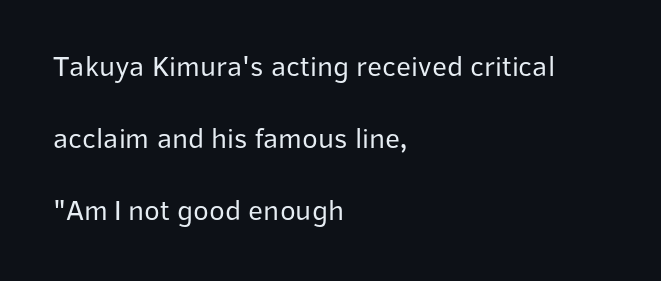
Q: Is the text bold? A: No.
Q: Is the text italic (slanted)? A: No, it is upright.
Q: Is the typeface a serif or a sans-serif typeface? A: Sans-serif.
Q: Is the text underlined? A: No.
Q: How is the paragraph aligned? A: Left-aligned.
Q: Is the spacing between letters normal or unusually wide? A: Normal.
Q: Is the spacing between lines tight, normal or loose? A: Loose.
Q: Width (condensed, normal, or wide)? A: Normal.
Q: Stroke contrast? A: Low.
Q: x-height? A: Medium.
Q: Monospaced? A: No.
